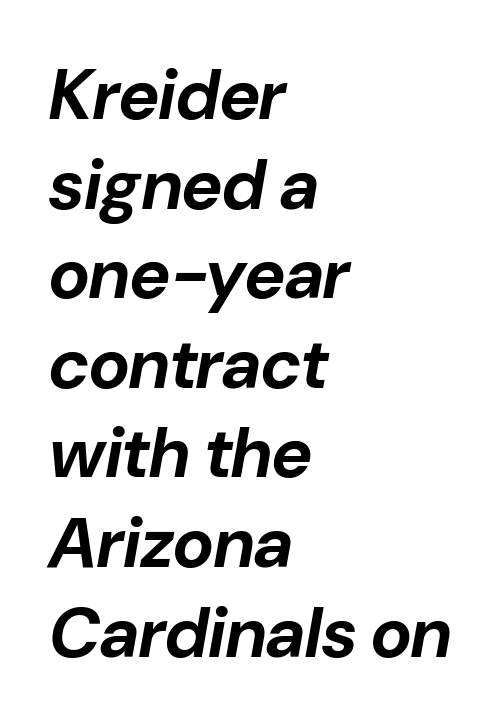
The image shows 70 px bold type, italic (leaning right); set left-aligned, normal line spacing (1.28x), normal letter spacing, not underlined; low stroke contrast and a medium x-height.
